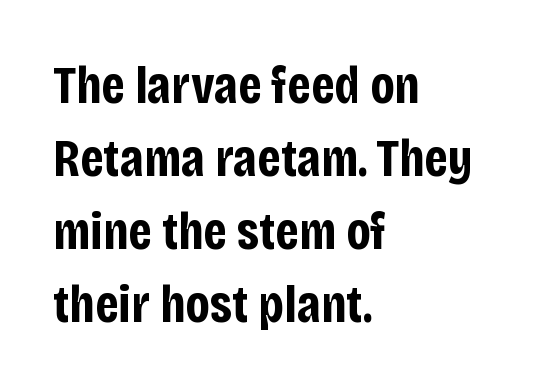
Q: Is the text bold? A: Yes.
Q: Is the text italic (slanted)? A: No, it is upright.
Q: Is the typeface a serif or a sans-serif typeface? A: Sans-serif.
Q: Is the text underlined? A: No.
Q: How is the paragraph aligned? A: Left-aligned.
Q: Is the spacing between letters normal or unusually wide? A: Normal.
Q: Is the spacing between lines tight, normal or loose? A: Normal.
Q: Width (condensed, normal, or wide)? A: Condensed.
Q: Stroke contrast? A: Low.
Q: x-height? A: Large.
Q: Monospaced? A: No.
